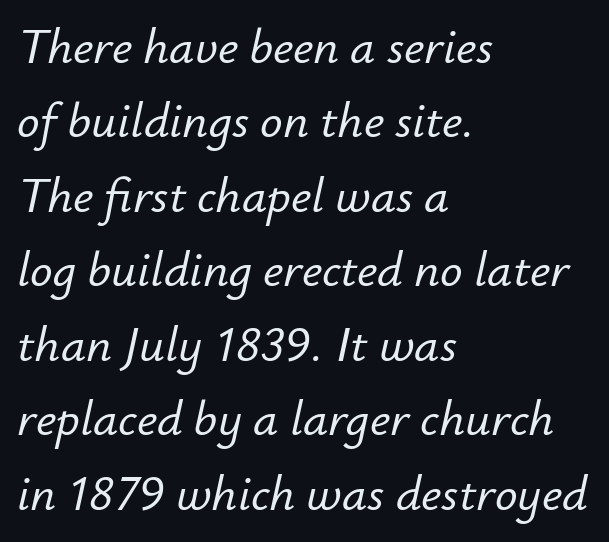
The image shows 50 px text type, italic (leaning right); set left-aligned, normal line spacing (1.49x), normal letter spacing, not underlined; low stroke contrast and a small x-height.
